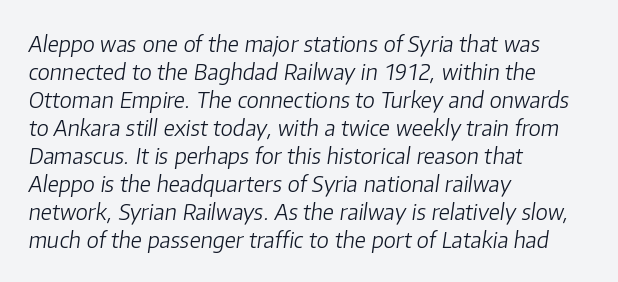
Q: Is the text bold? A: No.
Q: Is the text italic (slanted)? A: Yes, it leans right by about 8 degrees.
Q: Is the text underlined? A: No.
Q: How is the paragraph aligned? A: Left-aligned.
Q: Is the spacing between letters normal or unusually wide? A: Normal.
Q: Is the spacing between lines tight, normal or loose? A: Normal.
